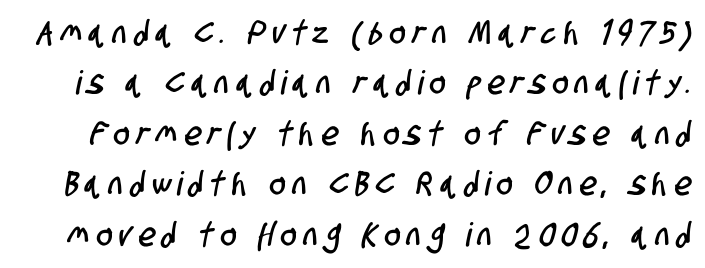
Q: Is the typeface a serif or a sans-serif typeface? A: Sans-serif.
Q: Is the text underlined? A: No.
Q: Is the spacing between letters normal or unusually wide? A: Unusually wide.
Q: Is the spacing between lines tight, normal or loose? A: Normal.
Q: Width (condensed, normal, or wide)? A: Condensed.
Q: Stroke contrast? A: Low.
Q: x-height? A: Large.
Q: Monospaced? A: No.
